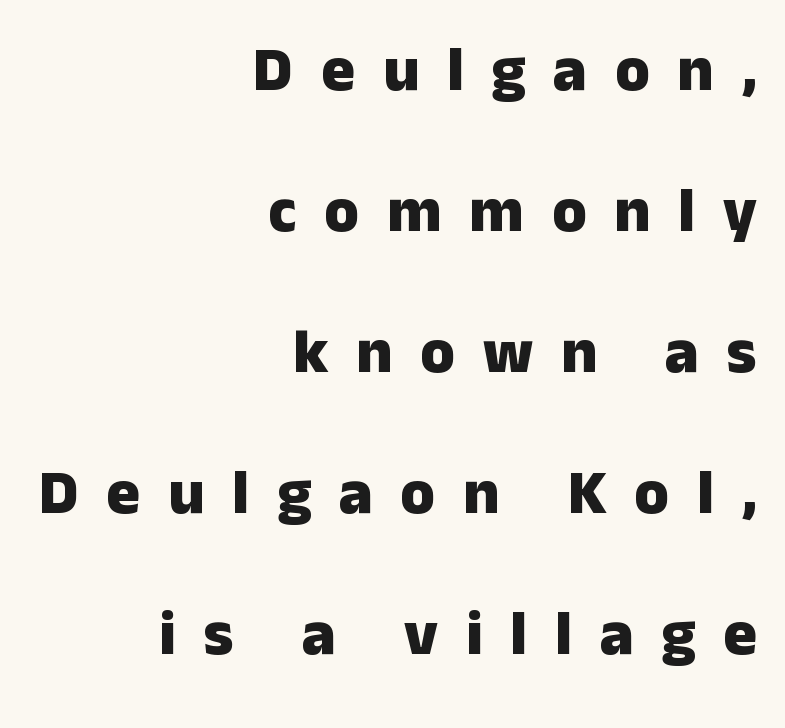
The rendering inserts visible extra space after every character. This sample is right-justified, so line beginnings fall wherever the words allow. The passage shown is typed in a proportional face where columns would drift. Just letters on the line, the space beneath them empty. Summary of vertical rhythm: relaxed, with wide interline spacing.
